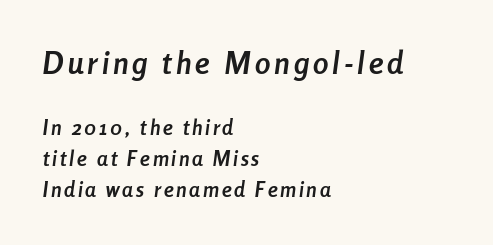
Q: Is the text bold? A: Yes.
Q: Is the text italic (slanted)? A: Yes, it leans right by about 8 degrees.
Q: Is the text underlined? A: No.
Q: How is the paragraph aligned? A: Left-aligned.
Q: Is the spacing between lines tight, normal or loose? A: Normal.
Q: Which block of text is set in a larger size, the first (top) or the second (bottom)? A: The first (top) one.
Q: Width (condensed, normal, or wide)? A: Condensed.
Q: Stroke contrast? A: Low.
Q: x-height? A: Medium.
Q: Monospaced? A: No.
